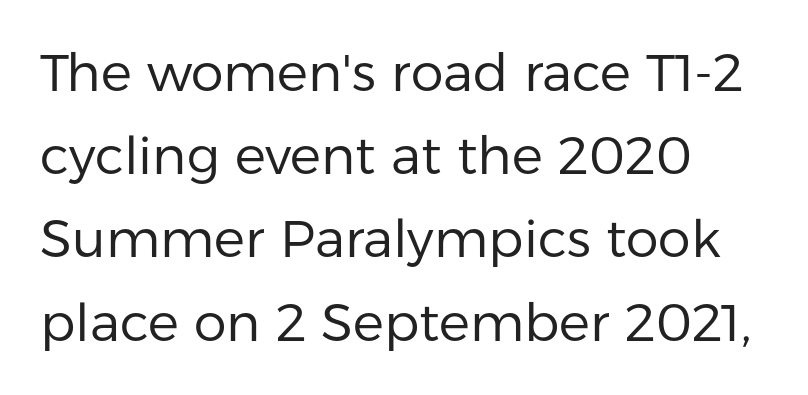
The image shows 52 px regular-weight sans-serif type, upright; set left-aligned, normal line spacing (1.6x), normal letter spacing, not underlined; low stroke contrast and a medium x-height.
